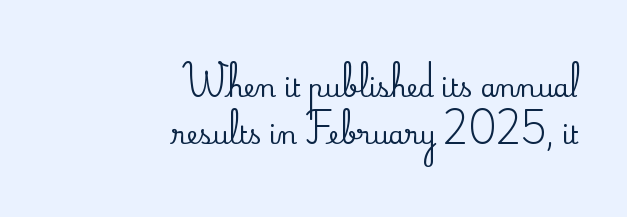
Each word holds together tightly as a unit, with standard inter-letter gaps. Which margin do the lines hug? The right one — the left edge is uneven. The string is rendered with underlining switched off. Rendered with straight, roman letterforms. Horizontal bands of white between lines are thick stripes.
